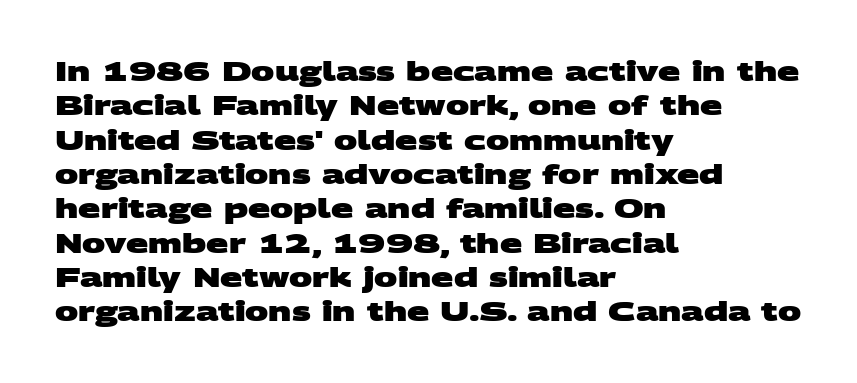
The image shows 26 px bold type; set left-aligned, normal line spacing (1.32x), normal letter spacing, not underlined.
